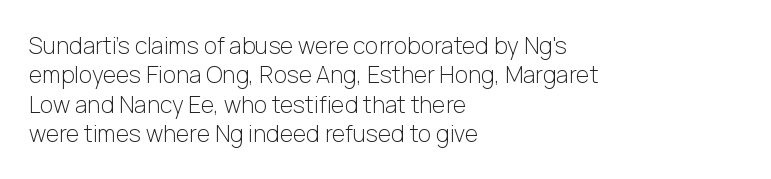
The image shows 23 px text type, upright; set left-aligned, normal line spacing (1.28x), normal letter spacing, not underlined.
